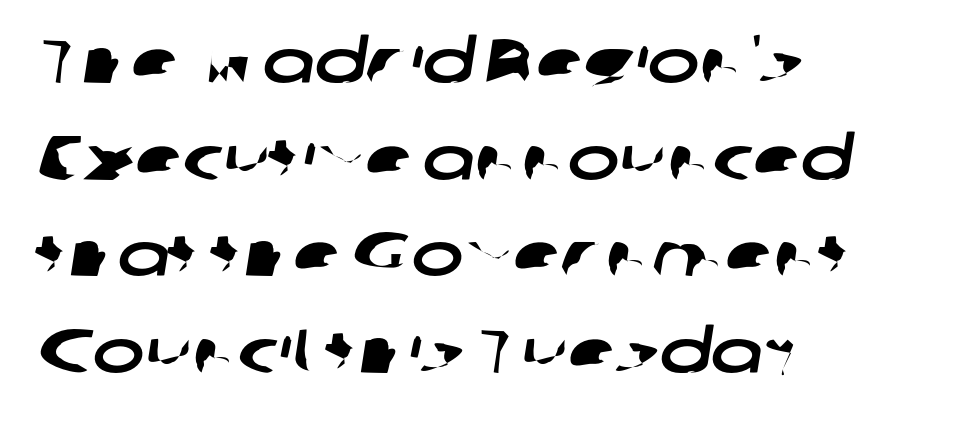
Q: Is the typeface a serif or a sans-serif typeface? A: Sans-serif.
Q: Is the text underlined? A: No.
Q: How is the paragraph aligned? A: Left-aligned.
Q: Is the spacing between letters normal or unusually wide? A: Normal.
Q: Is the spacing between lines tight, normal or loose? A: Normal.
Q: Width (condensed, normal, or wide)? A: Wide.
Q: Stroke contrast? A: Low.
Q: x-height? A: Medium.
Q: Monospaced? A: No.
